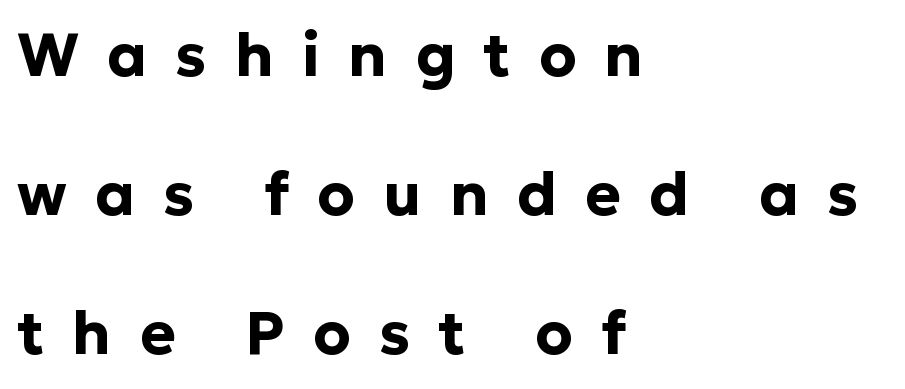
Summary of weight: heavy, a full bold. Line starts are locked; line ends wander. The passage shown is typed in a proportional face where columns would drift. A typesetter would call this heavily tracked-out type. The letters stand straight up with perfectly vertical stems. The words here are not underlined.
